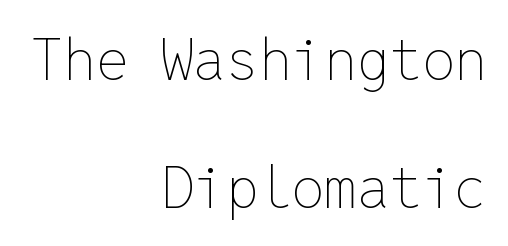
{"italic": "no", "bold": "no", "weight": "thin", "width": "normal", "stroke_contrast": "low", "x_height": "medium", "monospaced": "yes", "underline": "no", "align": "right", "line_spacing": "loose", "line_spacing_ratio": 2.2, "letter_spacing": "normal", "letter_spacing_em": 0.0, "glyph_px": 58}
